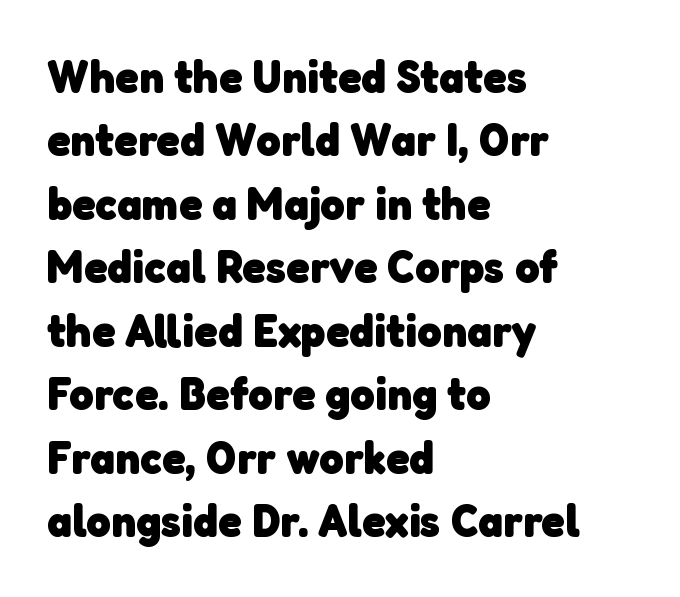
Q: Is the text bold? A: Yes.
Q: Is the typeface a serif or a sans-serif typeface? A: Sans-serif.
Q: Is the text underlined? A: No.
Q: How is the paragraph aligned? A: Left-aligned.
Q: Is the spacing between letters normal or unusually wide? A: Normal.
Q: Is the spacing between lines tight, normal or loose? A: Normal.
Q: Width (condensed, normal, or wide)? A: Normal.
Q: Stroke contrast? A: Low.
Q: x-height? A: Medium.
Q: Monospaced? A: No.
